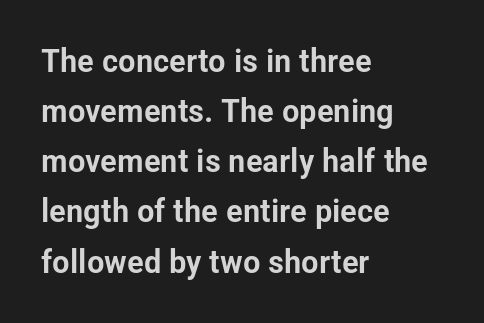
The designer went with a sans here, leaving each stem footless. The string is rendered with underlining switched off. The lines are quadded left. Looks like regular typesetting: each glyph gets only the width it needs. Honestly, the letter spacing is just normal — you wouldn't notice it.
